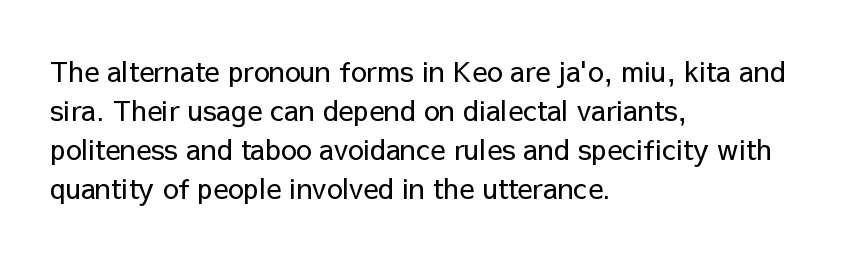
{"serif": "no", "italic": "no", "bold": "no", "weight": "regular", "width": "normal", "stroke_contrast": "low", "x_height": "medium", "monospaced": "no", "underline": "no", "align": "left", "line_spacing": "normal", "line_spacing_ratio": 1.39, "letter_spacing": "normal", "letter_spacing_em": 0.0, "glyph_px": 28}
